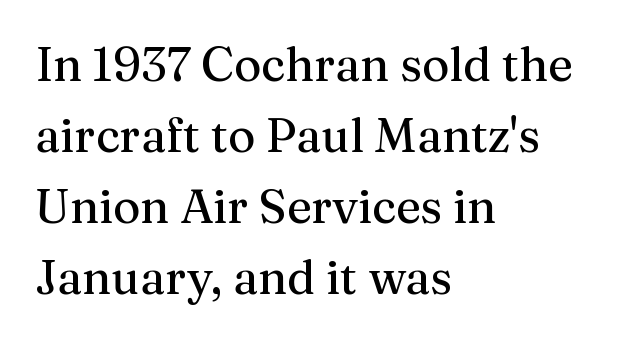
Letters rest on an invisible, unmarked baseline. The typography opts for an upright posture over an oblique one. Varying glyph widths throughout — classic text-font behaviour. Nobody touched the tracking dial on this one. This rendering uses left alignment, leaving the right contour irregular. Leading matches the norm, producing a regular column.
